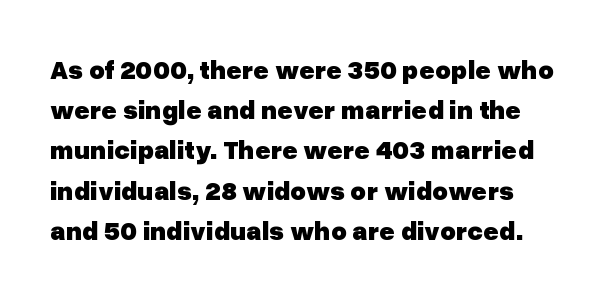
{"italic": "no", "bold": "yes", "underline": "no", "align": "left", "line_spacing": "normal", "line_spacing_ratio": 1.49, "letter_spacing": "normal", "letter_spacing_em": 0.0, "glyph_px": 27}
